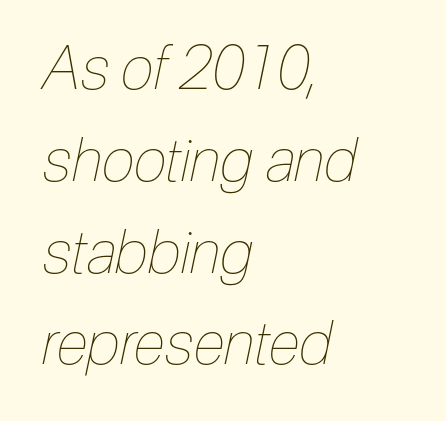
The image shows 60 px thin, condensed type, italic (leaning right); set left-aligned, normal line spacing (1.53x), normal letter spacing, not underlined; low stroke contrast and a medium x-height.
